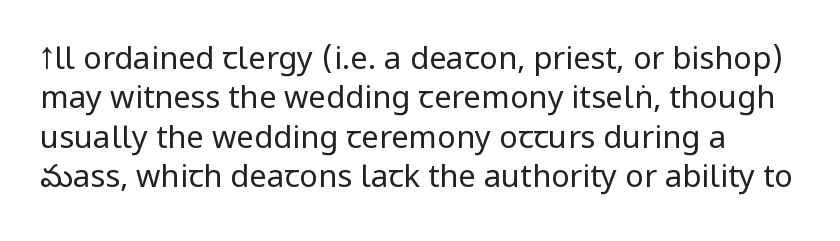
Q: Is the text bold? A: No.
Q: Is the text italic (slanted)? A: No, it is upright.
Q: Is the typeface a serif or a sans-serif typeface? A: Sans-serif.
Q: Is the text underlined? A: No.
Q: Is the spacing between letters normal or unusually wide? A: Normal.
Q: Is the spacing between lines tight, normal or loose? A: Normal.
Q: Width (condensed, normal, or wide)? A: Condensed.
Q: Stroke contrast? A: Low.
